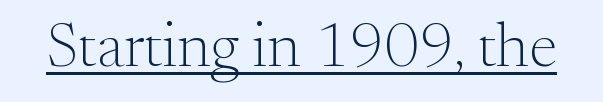
Nothing heavy about these letters — not bold at all. Varying glyph widths throughout — classic text-font behaviour. In terms of letterform style, serifs are clearly present. The words here are underlined. Honestly, the letter spacing is just normal — you wouldn't notice it.
